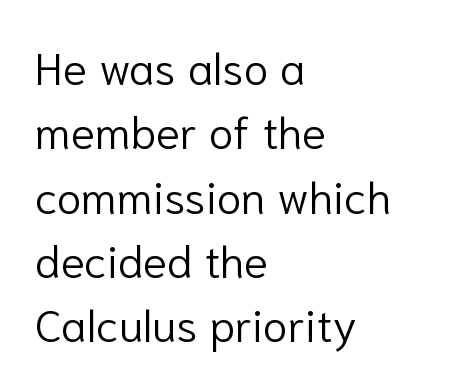
The image shows 45 px light sans-serif type, upright; set left-aligned, normal line spacing (1.43x), normal letter spacing, not underlined; low stroke contrast and a medium x-height.
